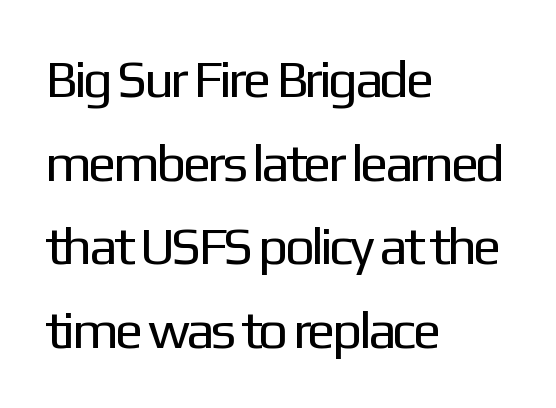
The image shows 53 px regular-weight sans-serif type, upright; set left-aligned, normal line spacing (1.58x), normal letter spacing, not underlined; low stroke contrast and a medium x-height.
